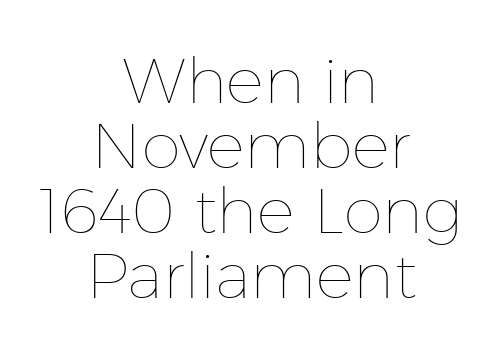
Nope, not italic — everything's standing straight. This reads as an unemphasized weight, regular at the heaviest. The typesetter chose a symmetrical, centered arrangement here. Check under the words: just untouched page. The space between consecutive lines is stingy.
